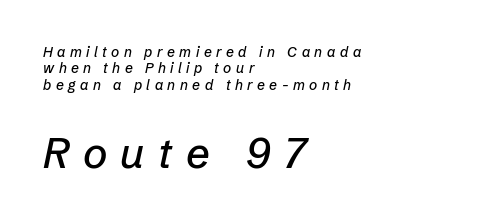
The image shows 42 px text type, italic (leaning right); set left-aligned, line spacing 1.17x, unusually wide letter spacing (+0.32 em), not underlined; the second (bottom) block is 3.0x larger; low stroke contrast and a medium x-height.
